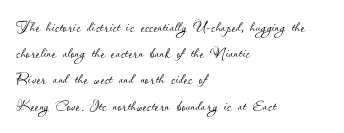
{"bold": "no", "underline": "no", "align": "left", "line_spacing": "normal", "line_spacing_ratio": 1.31, "letter_spacing": "normal", "letter_spacing_em": 0.0, "glyph_px": 20}
